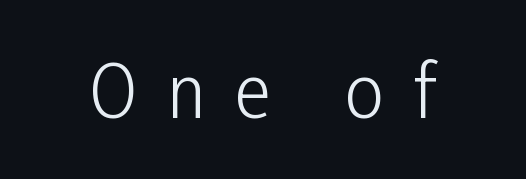
The image shows 70 px light, condensed sans-serif type, upright; set unusually wide letter spacing (+0.42 em), not underlined; low stroke contrast and a medium x-height.
